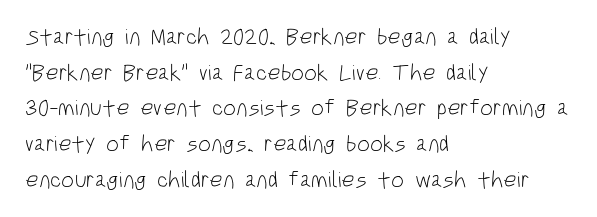
Q: Is the text bold? A: No.
Q: Is the text italic (slanted)? A: No, it is upright.
Q: Is the text underlined? A: No.
Q: How is the paragraph aligned? A: Left-aligned.
Q: Is the spacing between letters normal or unusually wide? A: Normal.
Q: Is the spacing between lines tight, normal or loose? A: Normal.
